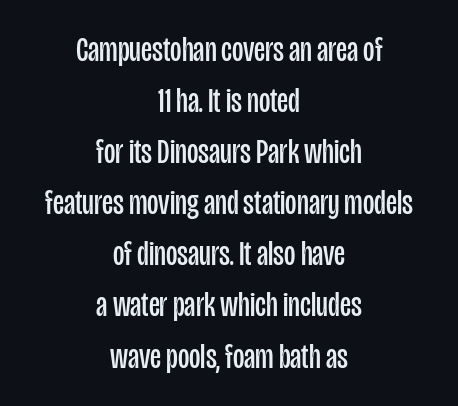
This rendering features lettering with no underline. Each letter keeps its own natural width here, so spacing adapts to shape. Is the block centered? Yes — each line is placed symmetrically about the middle. Does extra space separate the letters? No, they use regular spacing. Do the letters lean? They stand straight.
